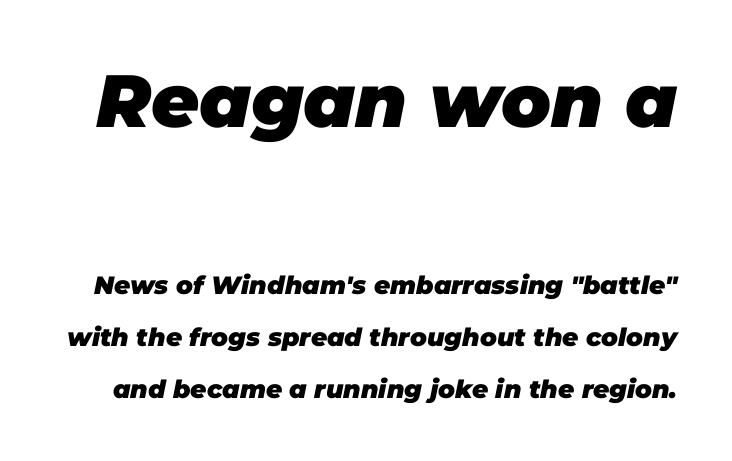
The image shows 74 px heavy type, italic (leaning right); set loose line spacing (2.09x), normal letter spacing, not underlined; the first (top) block is 2.96x larger; low stroke contrast and a large x-height.
